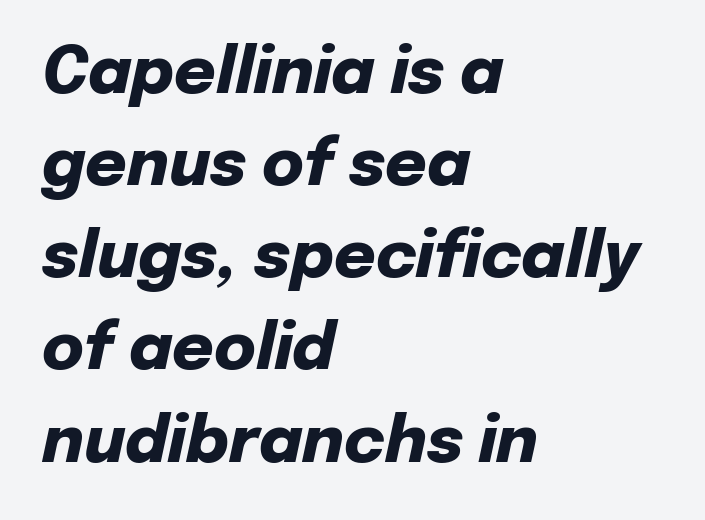
Spacing between characters is what you'd get straight out of the box. The axis of the letterforms is tilted away from vertical. Do the characters align in a grid? No, the font is proportional. The area under the type is left untouched. The letters are bold, with thick, heavy strokes. The leading is moderate, giving the passage an even texture.
